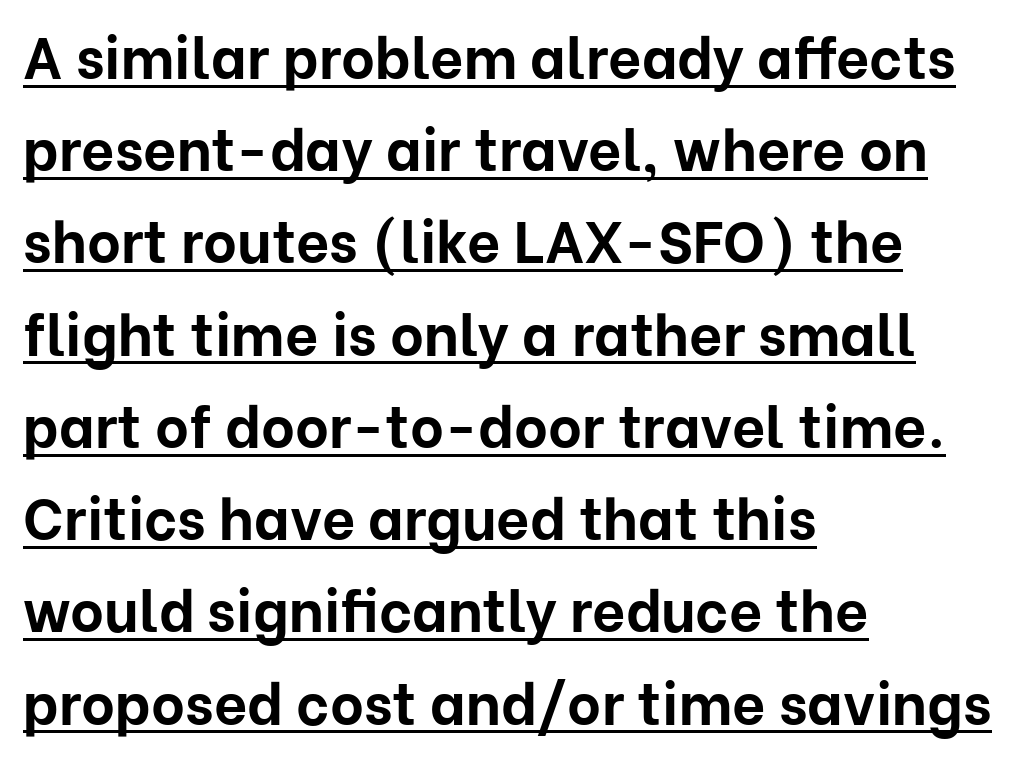
The image shows 58 px bold sans-serif type, upright; set left-aligned, normal line spacing (1.59x), normal letter spacing, underlined; low stroke contrast and a medium x-height.
